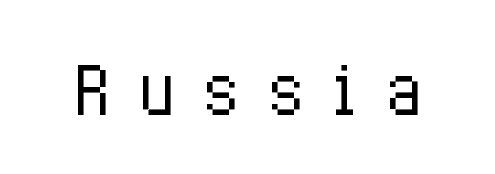
The image shows 64 px regular-weight, condensed type, upright; set unusually wide letter spacing (+0.4 em), not underlined; low stroke contrast and a medium x-height.
